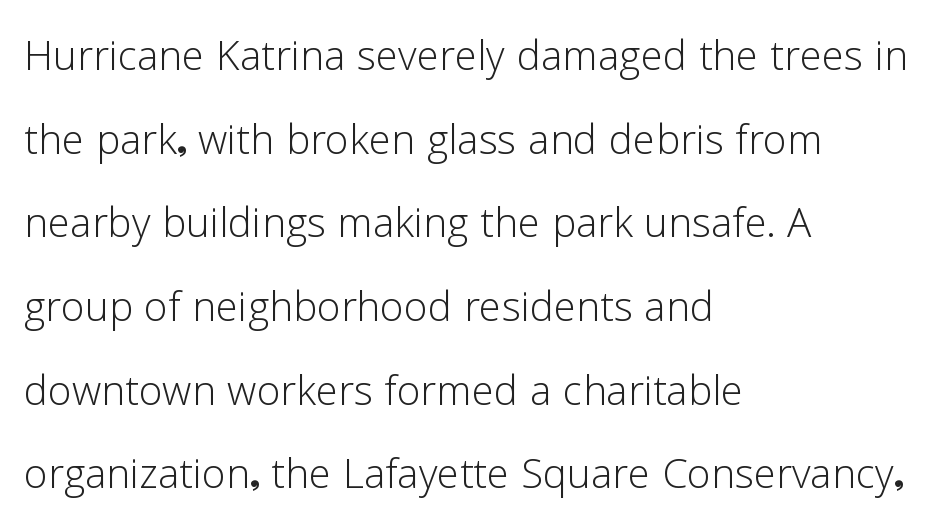
Ink coverage per letter is moderate at most. Each row of text sits above clean, open space. Leading matches the norm, producing a regular column. One-word summary of the alignment: left. Note the varied advance widths — an 'i' is clearly narrower than an 'm'. Posture: upright roman.
